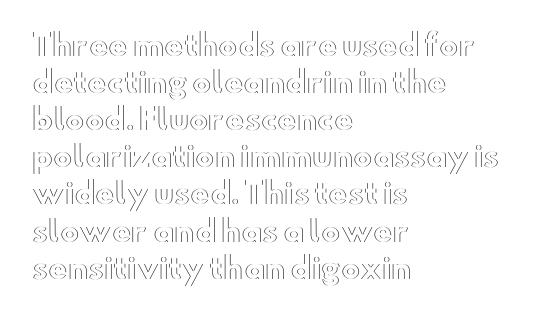
{"italic": "no", "width": "wide", "x_height": "small", "monospaced": "no", "underline": "no", "align": "left", "line_spacing": "normal", "line_spacing_ratio": 1.28, "letter_spacing": "normal", "letter_spacing_em": 0.0, "glyph_px": 29}
